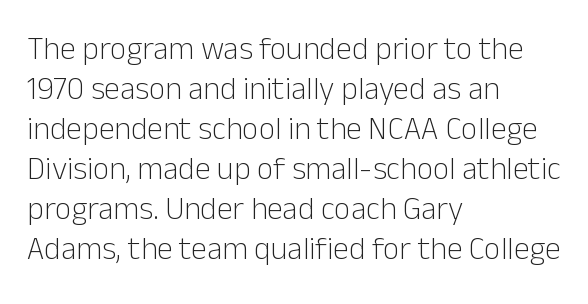
The image shows 32 px light sans-serif type, upright; set left-aligned, normal line spacing (1.25x), normal letter spacing, not underlined; low stroke contrast and a medium x-height.
